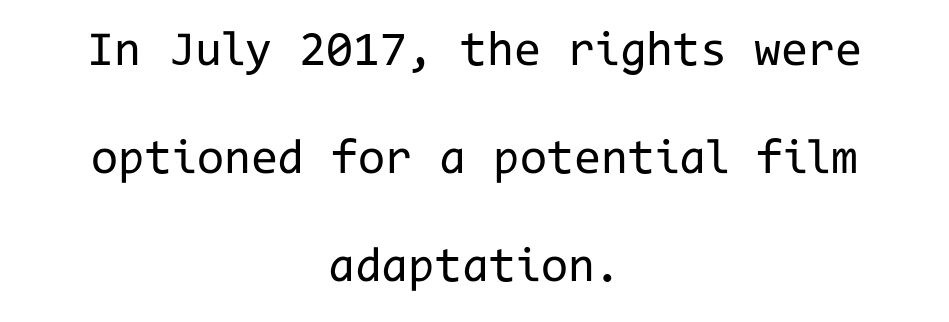
The image shows 49 px regular-weight sans-serif type, upright, monospaced; set centered, loose line spacing (2.2x), normal letter spacing, not underlined; low stroke contrast and a medium x-height.
